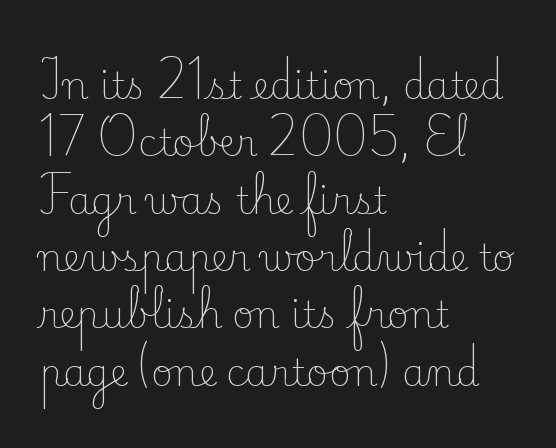
The image shows 37 px light serif type, upright; set left-aligned, normal line spacing (1.55x), normal letter spacing, not underlined; low stroke contrast and a small x-height.
